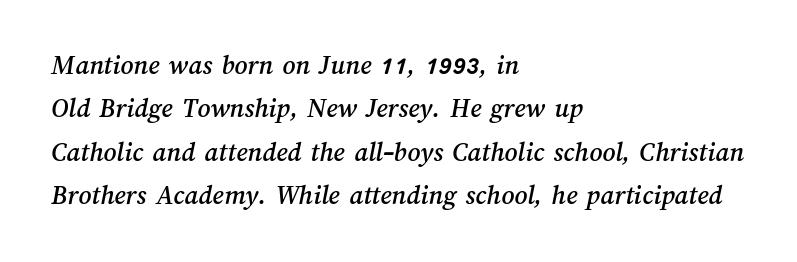
The image shows 28 px text type; set left-aligned, normal line spacing (1.55x), normal letter spacing, not underlined; medium stroke contrast and a medium x-height.
